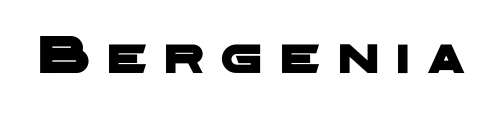
The image shows 55 px wide sans-serif type; set unusually wide letter spacing (+0.32 em), not underlined; low stroke contrast and a medium x-height.
